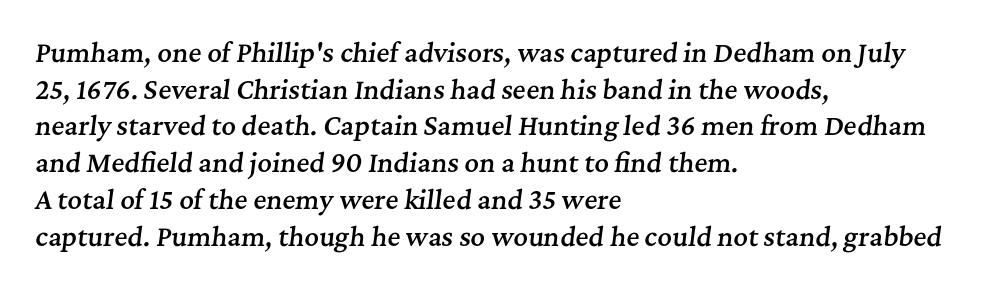
Q: Is the text bold? A: Semi-bold.
Q: Is the text italic (slanted)? A: Yes, it leans right by about 7 degrees.
Q: Is the text underlined? A: No.
Q: How is the paragraph aligned? A: Left-aligned.
Q: Is the spacing between letters normal or unusually wide? A: Normal.
Q: Is the spacing between lines tight, normal or loose? A: Normal.
